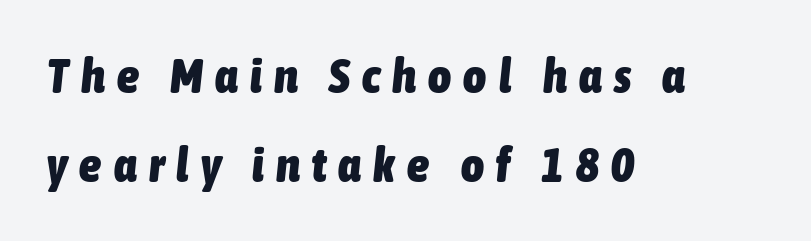
Q: Is the text bold? A: Yes.
Q: Is the text italic (slanted)? A: Yes, it leans right by about 6 degrees.
Q: Is the text underlined? A: No.
Q: How is the paragraph aligned? A: Left-aligned.
Q: Is the spacing between letters normal or unusually wide? A: Unusually wide.
Q: Width (condensed, normal, or wide)? A: Condensed.
Q: Stroke contrast? A: Low.
Q: x-height? A: Medium.
Q: Monospaced? A: No.
